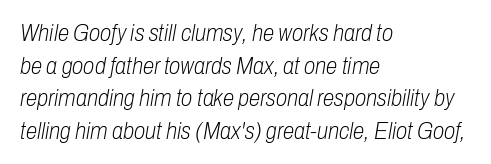
Q: Is the text bold? A: No.
Q: Is the text italic (slanted)? A: Yes, it leans right by about 10 degrees.
Q: Is the text underlined? A: No.
Q: How is the paragraph aligned? A: Left-aligned.
Q: Is the spacing between letters normal or unusually wide? A: Normal.
Q: Is the spacing between lines tight, normal or loose? A: Normal.
